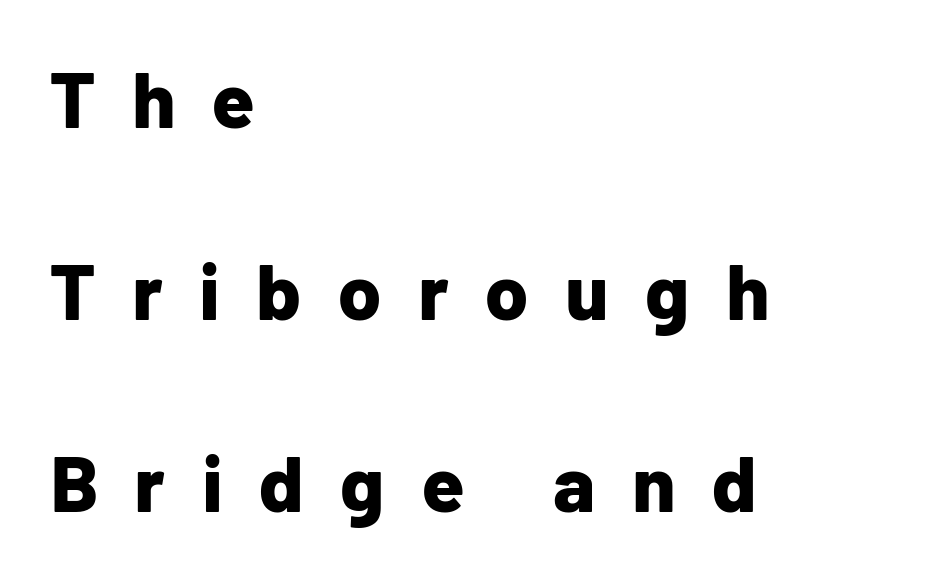
Q: Is the text bold? A: Yes.
Q: Is the text italic (slanted)? A: No, it is upright.
Q: Is the typeface a serif or a sans-serif typeface? A: Sans-serif.
Q: Is the text underlined? A: No.
Q: How is the paragraph aligned? A: Left-aligned.
Q: Is the spacing between letters normal or unusually wide? A: Unusually wide.
Q: Is the spacing between lines tight, normal or loose? A: Loose.
Q: Width (condensed, normal, or wide)? A: Normal.
Q: Stroke contrast? A: Low.
Q: x-height? A: Medium.
Q: Monospaced? A: No.
